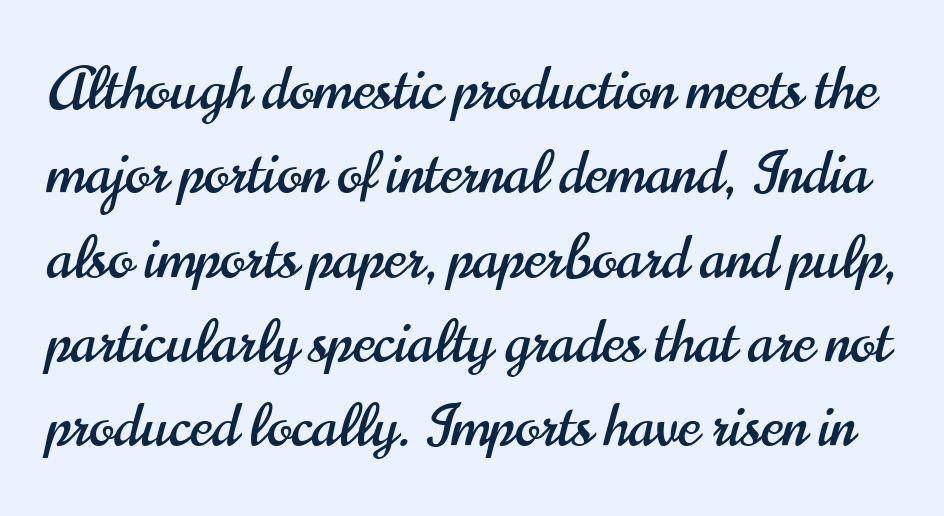
Think of a printed novel: that variable character pitch is what you see here. The text was rendered using a sans face with plain stroke endings. The type is set solid horizontally, with unmodified tracking. The area under the type is left untouched.
